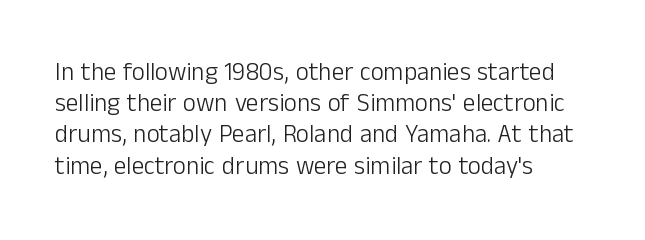
The image shows 25 px text type, upright; set left-aligned, normal line spacing (1.25x), normal letter spacing, not underlined.
